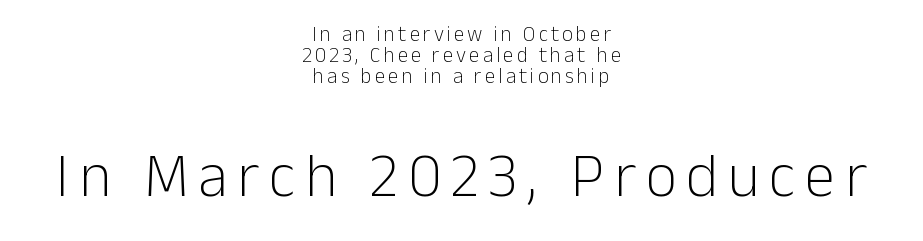
Lines of text with bare space underneath. The typeface chosen for these lines omits serifs. These lines stack symmetrically, like a column narrowing and widening about its center. Does the lettering tilt? It doesn't — this is upright. Ink coverage per letter is moderate at most. The designer gave the closing block more size than the opening block.
